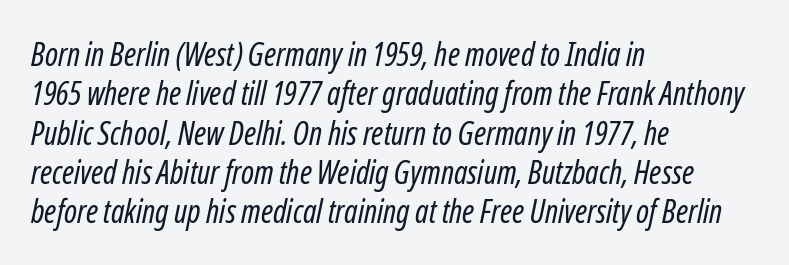
{"italic": "yes", "lean": "right", "slant_degrees": 12, "bold": "no", "weight": "regular", "width": "condensed", "stroke_contrast": "low", "x_height": "medium", "monospaced": "no", "underline": "no", "align": "left", "line_spacing_ratio": 1.23, "letter_spacing": "normal", "letter_spacing_em": 0.0, "glyph_px": 32}
